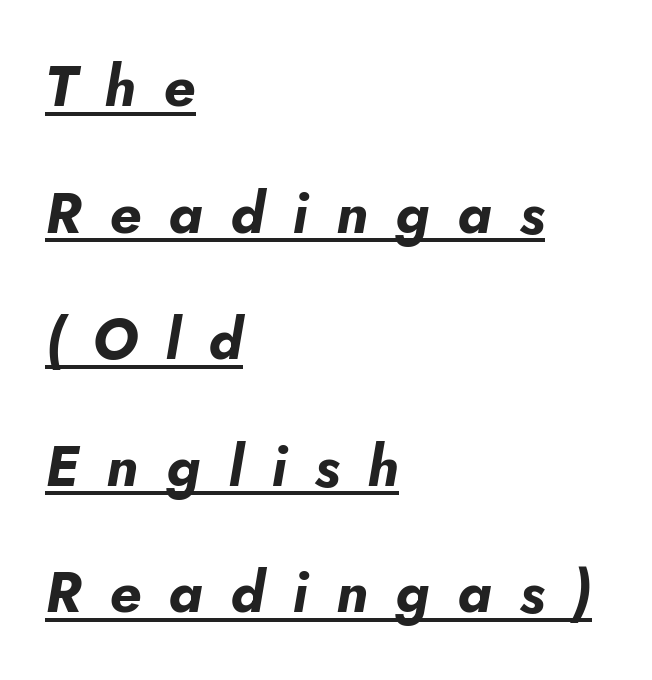
Compared with a centered layout, this one pins lines to the left instead. Rendered with sloped, italic letterforms. Think of a printed novel: that variable character pitch is what you see here. These lines have a slow, spaced-out rhythm from letter to letter. Somebody hit Ctrl+U on this one — the words are underlined.
